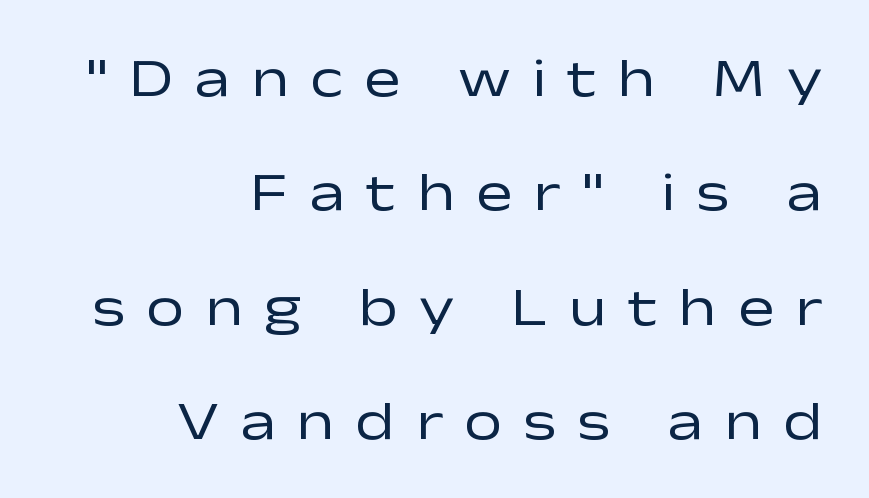
{"serif": "no", "italic": "no", "bold": "no", "weight": "regular", "width": "wide", "stroke_contrast": "low", "x_height": "medium", "monospaced": "no", "underline": "no", "align": "right", "line_spacing": "loose", "line_spacing_ratio": 2.12, "letter_spacing": "wide", "letter_spacing_em": 0.39, "glyph_px": 54}
